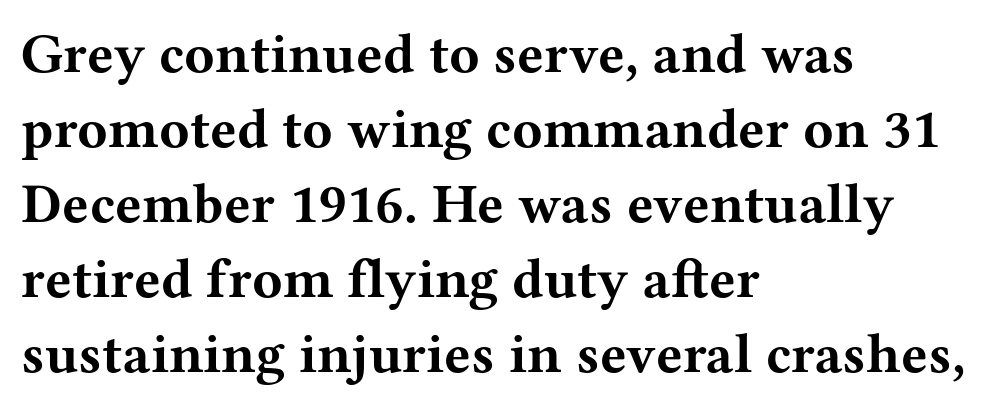
How would I describe the line gaps? Plain and ordinary. Horizontal alignment here is leftward, the default for most running prose. In terms of weight, the rendering is a true, heavy bold. The type family on display is of the serif kind.
